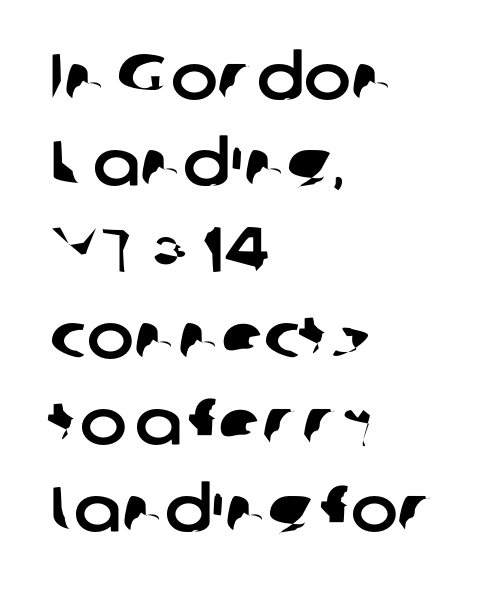
Q: Is the typeface a serif or a sans-serif typeface? A: Sans-serif.
Q: Is the text underlined? A: No.
Q: How is the paragraph aligned? A: Left-aligned.
Q: Is the spacing between letters normal or unusually wide? A: Normal.
Q: Is the spacing between lines tight, normal or loose? A: Normal.
Q: Width (condensed, normal, or wide)? A: Normal.
Q: Stroke contrast? A: Low.
Q: x-height? A: Medium.
Q: Monospaced? A: No.
